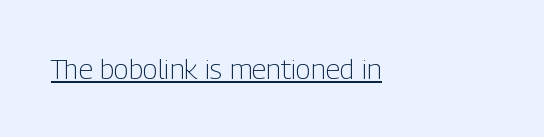
I'd call this a sans setting — the letters go barefoot. The ragged edge is on the right, which tells us the setting is flush left. Between one letter and the next there's only the usual sliver of space. Does a line run under the words? Yes, clearly.
